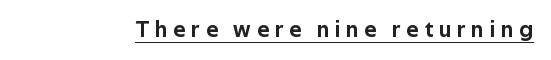
{"italic": "no", "underline": "yes", "letter_spacing": "wide", "letter_spacing_em": 0.25, "glyph_px": 23}
